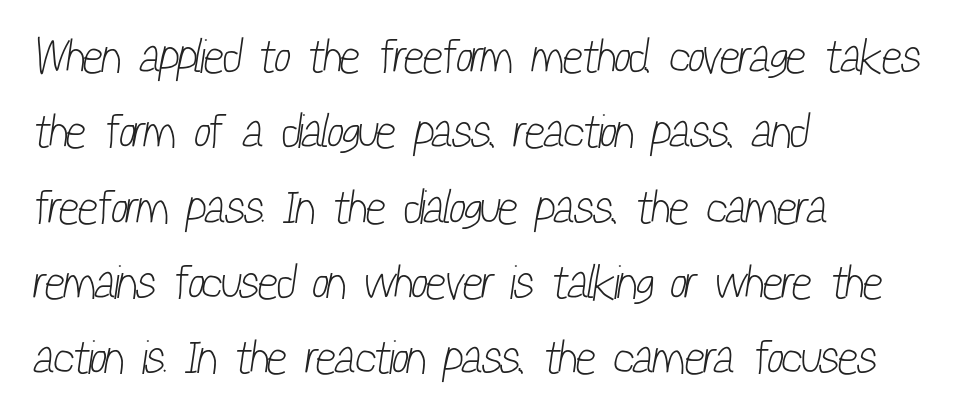
Short and long lines alike share a common starting point at left. The letterforms sit shoulder to shoulder at normal distance. Underline: absent. Examine the stroke ends and you'll find no serifs.
